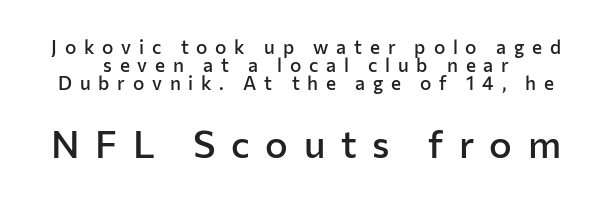
{"serif": "no", "italic": "no", "bold": "semi", "weight": "semibold", "width": "normal", "stroke_contrast": "low", "x_height": "medium", "monospaced": "no", "underline": "no", "line_spacing": "tight", "line_spacing_ratio": 0.96, "letter_spacing": "wide", "letter_spacing_em": 0.41, "larger_block": "second", "size_ratio": 2.0, "glyph_px": 38}
